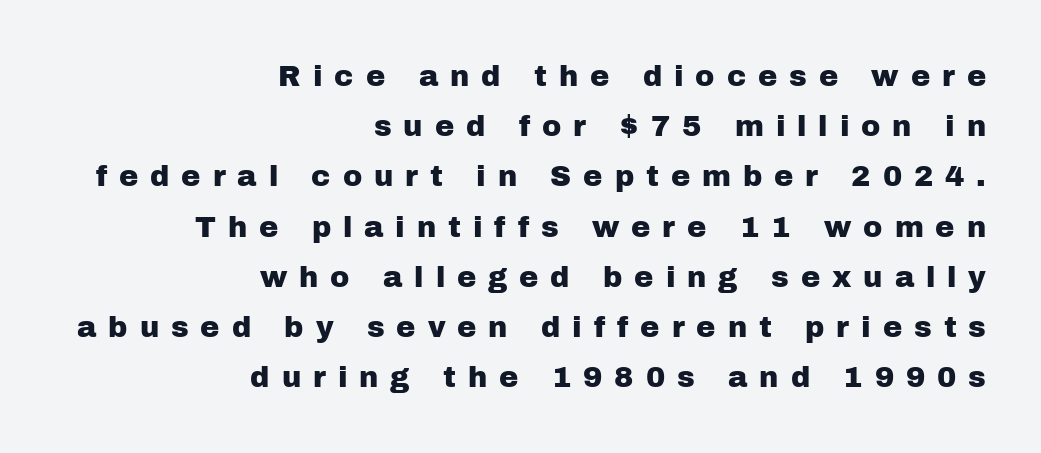
Do the characters align in a grid? No, the font is proportional. These lines are composed in type without serifs. Italic: no, the glyphs are upright roman. Short and long lines alike share a common ending point at right. A bare baseline throughout the passage. The line texture is sparse and dotted thanks to wide tracking.
